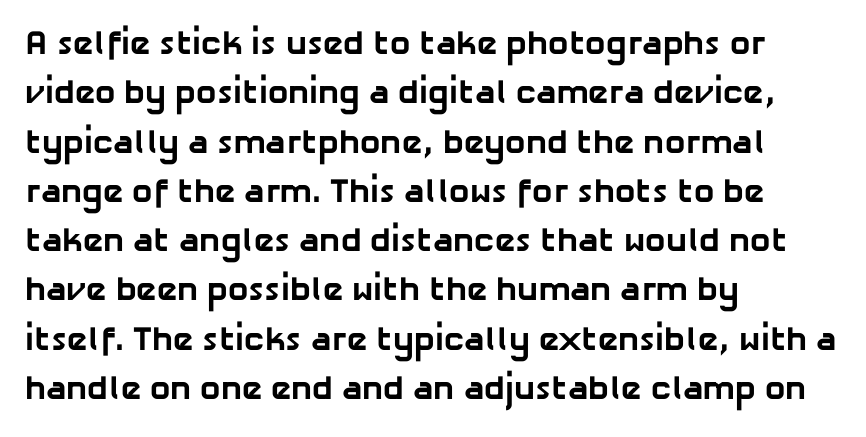
The image shows 34 px bold sans-serif type; set left-aligned, normal line spacing (1.45x), normal letter spacing, not underlined; low stroke contrast and a medium x-height.
